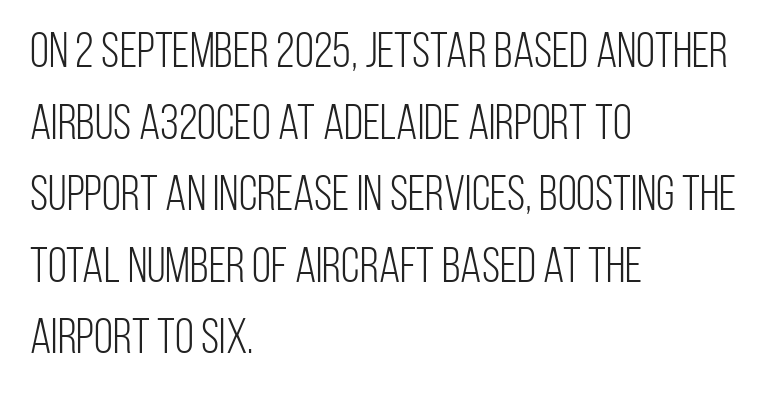
Q: Is the text bold? A: No.
Q: Is the text italic (slanted)? A: No, it is upright.
Q: Is the typeface a serif or a sans-serif typeface? A: Sans-serif.
Q: Is the text underlined? A: No.
Q: How is the paragraph aligned? A: Left-aligned.
Q: Is the spacing between letters normal or unusually wide? A: Normal.
Q: Is the spacing between lines tight, normal or loose? A: Normal.
Q: Width (condensed, normal, or wide)? A: Condensed.
Q: Stroke contrast? A: Low.
Q: x-height? A: Large.
Q: Monospaced? A: No.
